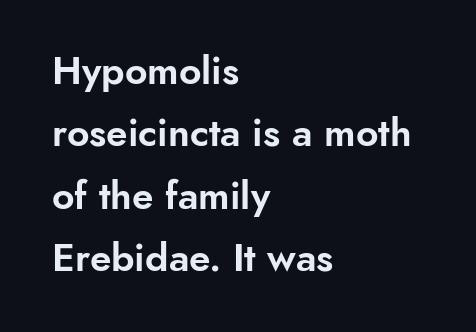
{"serif": "no", "italic": "no", "width": "normal", "stroke_contrast": "low", "x_height": "small", "monospaced": "no", "underline": "no", "align": "left", "line_spacing": "normal", "line_spacing_ratio": 1.6, "letter_spacing": "normal", "letter_spacing_em": 0.0, "glyph_px": 39}
